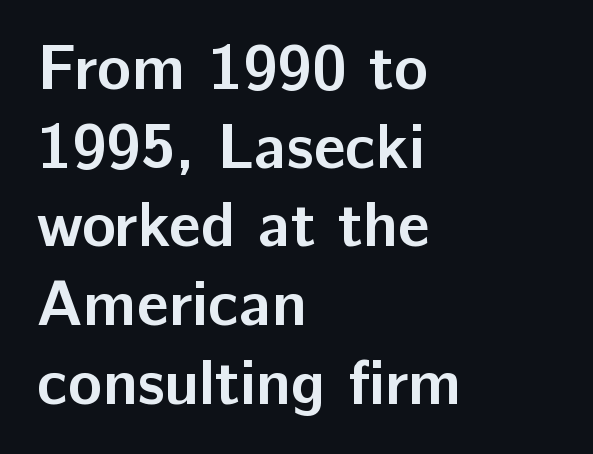
Is this a fixed-width face? No — the glyphs have proportional, varying widths. The foot of each line stays bare and open. Typeset ragged right — the left edge is the straight one. This sample uses plain, unmodified letter spacing. Heavy, bold letterforms.
